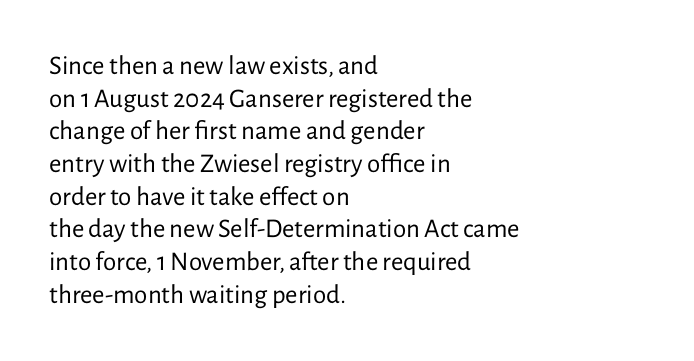
What stands out about the letter spacing? Nothing — it is the standard amount. This is not heavy type; no bold has been used. Just letters on the line, the space beneath them empty. Notice how the stems are strictly vertical — no italics here. This rendering uses left alignment, leaving the right contour irregular.
